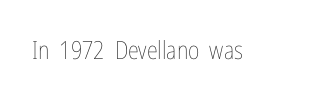
Q: Is the text bold? A: No.
Q: Is the text italic (slanted)? A: No, it is upright.
Q: Is the text underlined? A: No.
Q: Is the spacing between letters normal or unusually wide? A: Normal.
